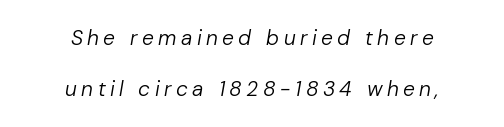
Q: Is the text bold? A: No.
Q: Is the text italic (slanted)? A: Yes, it leans right by about 10 degrees.
Q: Is the text underlined? A: No.
Q: How is the paragraph aligned? A: Centered.
Q: Is the spacing between letters normal or unusually wide? A: Unusually wide.
Q: Is the spacing between lines tight, normal or loose? A: Loose.
